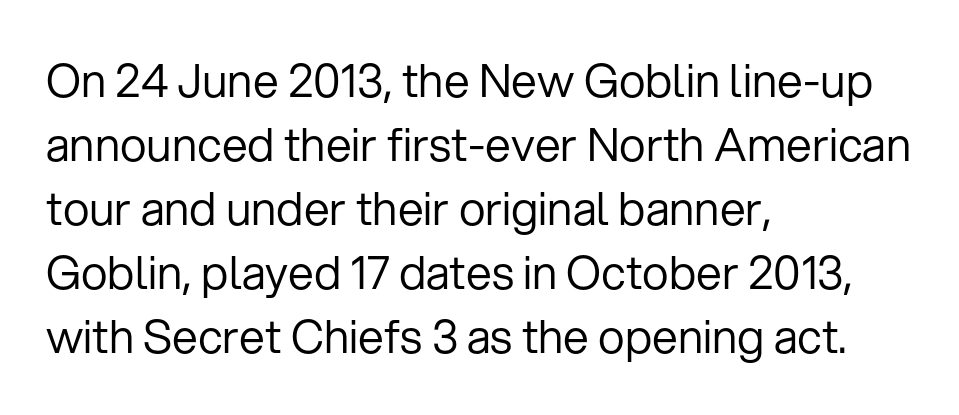
{"serif": "no", "italic": "no", "bold": "no", "weight": "regular", "width": "normal", "stroke_contrast": "low", "x_height": "medium", "monospaced": "no", "underline": "no", "align": "left", "line_spacing": "normal", "line_spacing_ratio": 1.39, "letter_spacing": "normal", "letter_spacing_em": 0.0, "glyph_px": 46}
